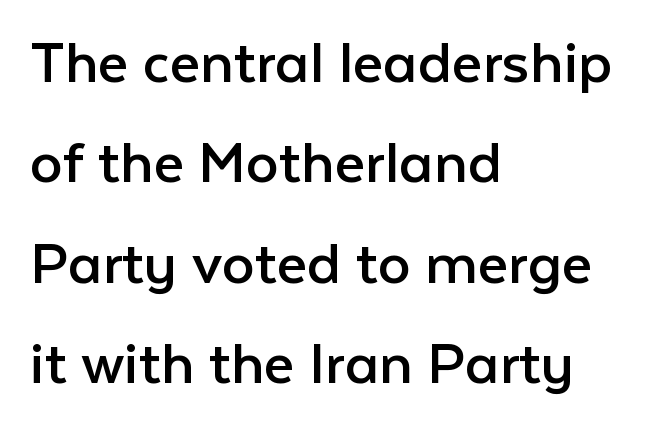
Q: Is the text bold? A: No.
Q: Is the text italic (slanted)? A: No, it is upright.
Q: Is the typeface a serif or a sans-serif typeface? A: Sans-serif.
Q: Is the text underlined? A: No.
Q: How is the paragraph aligned? A: Left-aligned.
Q: Is the spacing between letters normal or unusually wide? A: Normal.
Q: Is the spacing between lines tight, normal or loose? A: Normal.
Q: Width (condensed, normal, or wide)? A: Normal.
Q: Stroke contrast? A: Low.
Q: x-height? A: Medium.
Q: Monospaced? A: No.
